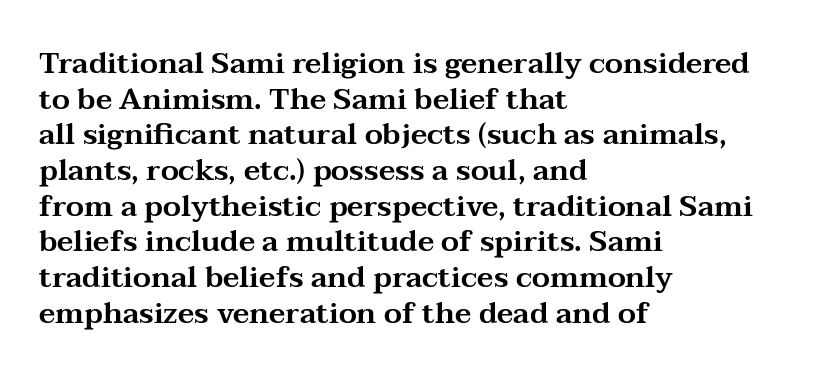
The image shows 29 px wide serif type, upright; set left-aligned, line spacing 1.23x, normal letter spacing, not underlined; medium stroke contrast and a medium x-height.
